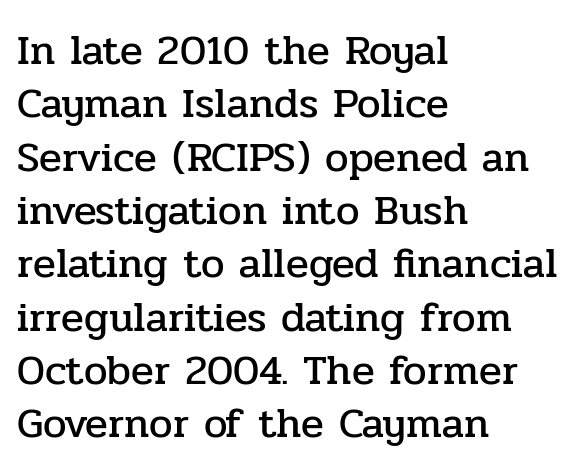
Which margin do the lines hug? The left one — the right edge is uneven. Honestly, there is no underline to notice here at all. The font family rendered here belongs to the serif group. Regarding leading, the lines here are spaced in the standard way. Is this a fixed-width face? No — the glyphs have proportional, varying widths. No extra tracking has been applied to these lines.
